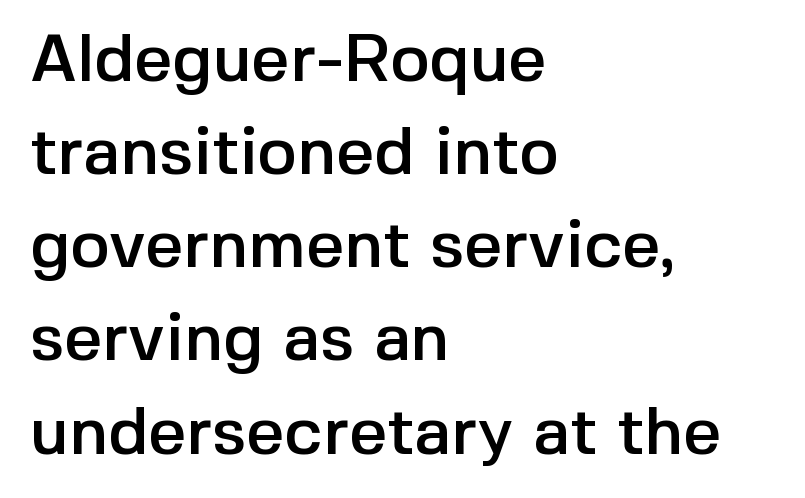
The image shows 67 px sans-serif type, upright; set left-aligned, normal line spacing (1.39x), normal letter spacing, not underlined; a medium x-height.
